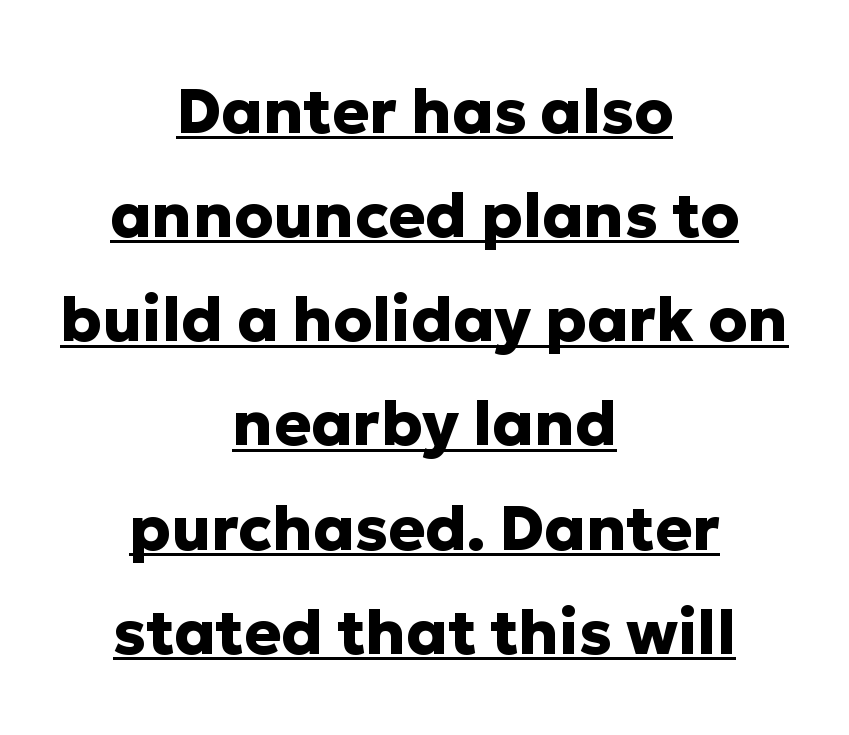
Thick stems and heavy bowls — unmistakably bold. The passage shown is underscored from start to finish. The compositor balanced each line on the midline. Serifs: no, the terminals of the letterforms are clean. Each new line begins a customary step beneath the previous one.
